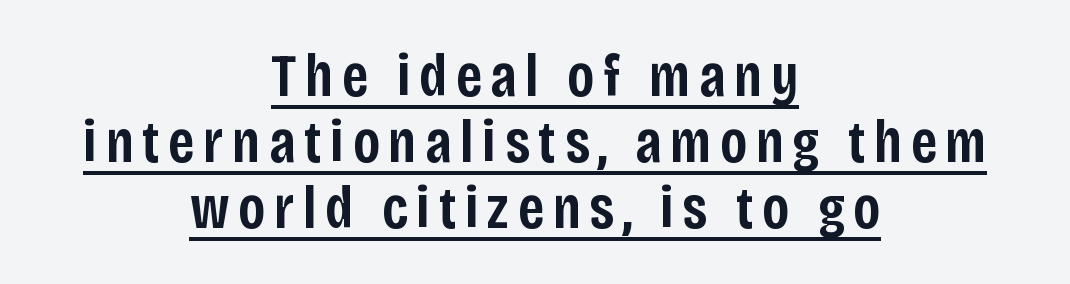
{"serif": "no", "italic": "no", "bold": "semi", "weight": "semibold", "width": "condensed", "stroke_contrast": "low", "x_height": "large", "monospaced": "no", "underline": "yes", "align": "center", "line_spacing": "tight", "line_spacing_ratio": 1.08, "glyph_px": 61}
